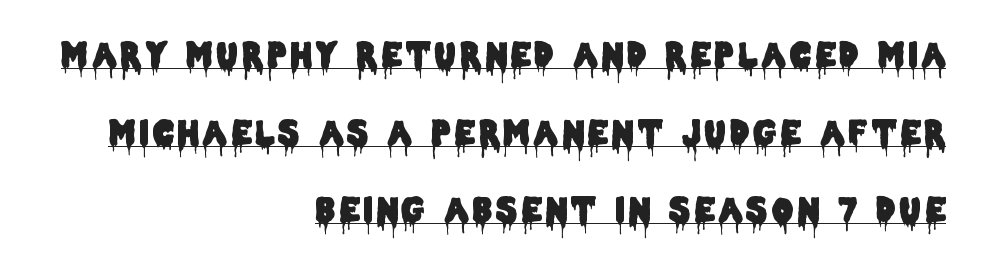
A roman cut, with each character standing at attention. The lines are spread far apart with generous leading. Look at the bottom of the vertical strokes: they stop flat, with no serifs. Think of a printed novel: that variable character pitch is what you see here. Students, observe the line beneath the letters — that is underlining. In CSS terms this would be text-align: right.
